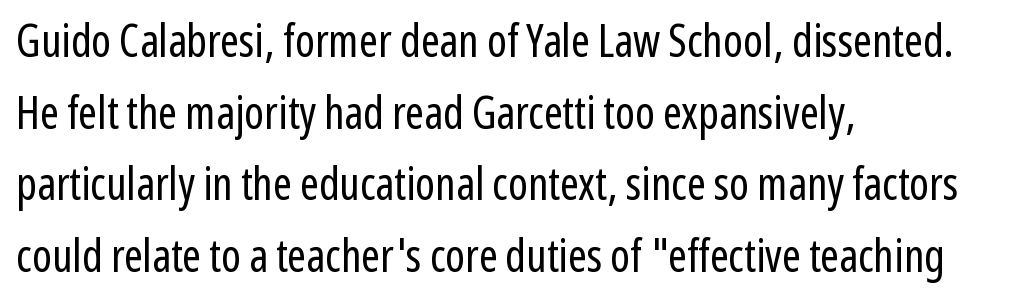
The image shows 45 px regular-weight, condensed sans-serif type, upright; set left-aligned, normal line spacing (1.59x), normal letter spacing, not underlined; low stroke contrast and a medium x-height.
